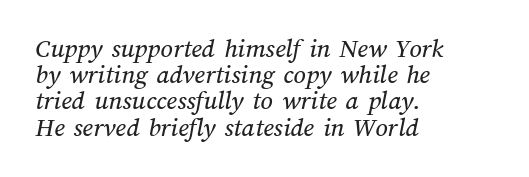
Q: Is the text underlined? A: No.
Q: How is the paragraph aligned? A: Left-aligned.
Q: Is the spacing between letters normal or unusually wide? A: Normal.
Q: Is the spacing between lines tight, normal or loose? A: Tight.
